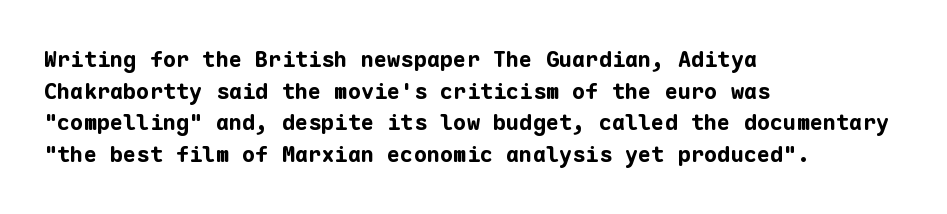
Q: Is the text bold? A: Yes.
Q: Is the text italic (slanted)? A: No, it is upright.
Q: Is the text underlined? A: No.
Q: How is the paragraph aligned? A: Left-aligned.
Q: Is the spacing between letters normal or unusually wide? A: Normal.
Q: Is the spacing between lines tight, normal or loose? A: Normal.
